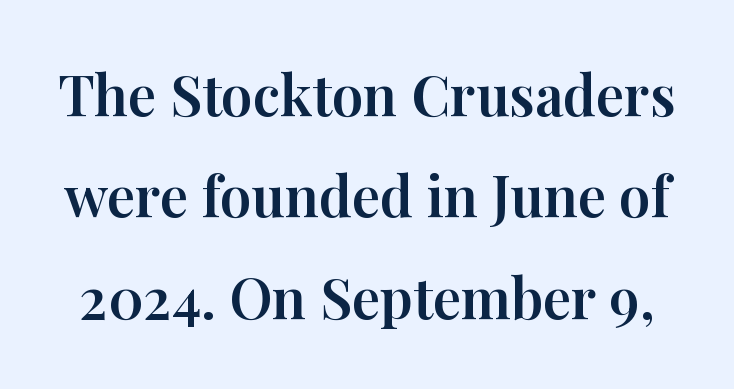
This is the regular roman posture of the typeface. The space directly below the letters is spotless. The face used here is rendered with its standard letterfit. Are there feet on the stems? There are — it's a serif. Each letter keeps its own natural width here, so spacing adapts to shape.
